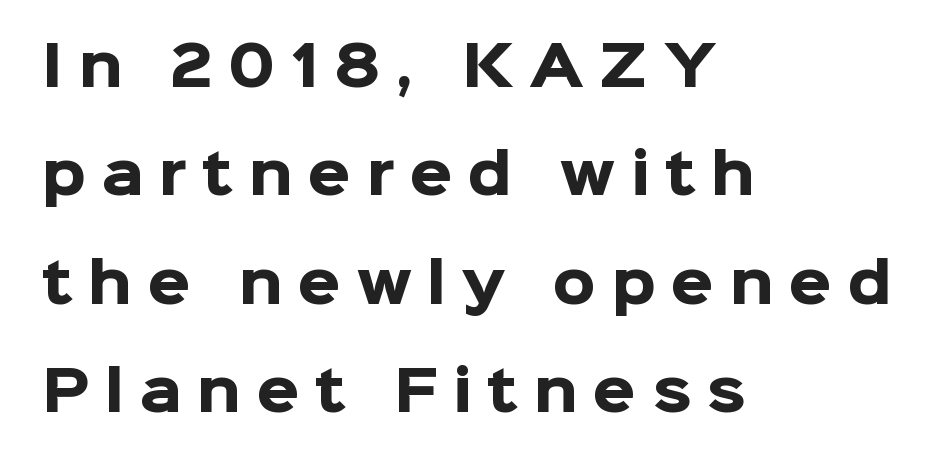
The vertical gap from one line to the next is large. Typeset ragged right — the left edge is the straight one. This sample uses an upright cut, with every glyph sitting square on the baseline. Compared with typical body copy, the letter spacing here is much looser. Nobody drew a line under any word here. The passage shown is typeset with a sans-serif family.
